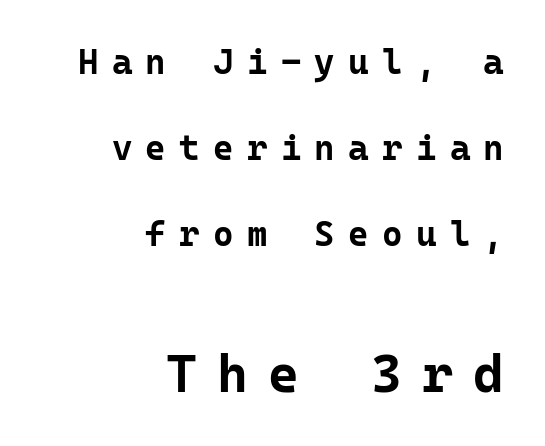
{"serif": "no", "italic": "no", "bold": "yes", "weight": "bold", "width": "normal", "stroke_contrast": "low", "x_height": "medium", "monospaced": "yes", "underline": "no", "align": "right", "line_spacing": "loose", "line_spacing_ratio": 2.46, "letter_spacing": "wide", "letter_spacing_em": 0.38, "larger_block": "second", "size_ratio": 1.51, "glyph_px": 53}
